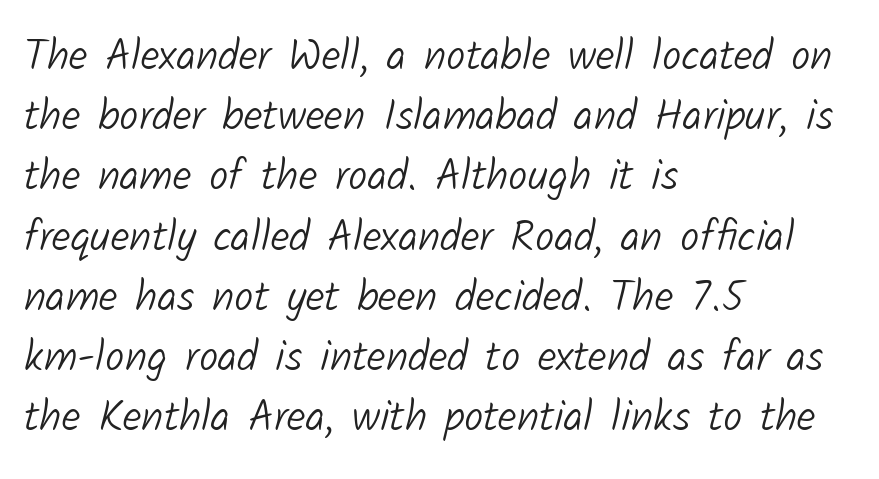
Is this a sans? Yes — the strokes have no serifs. Tracking here is standard; glyphs follow each other at the usual distance. These lines sit exactly where default settings would place them. Teacher's note: observe the even left margin — that is flush-left alignment. Words float on clear page, feet unadorned. Weight: not bold — regular or lighter.
